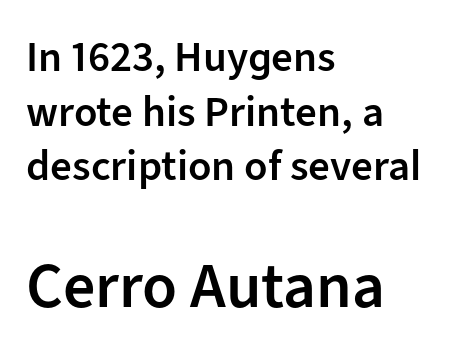
The image shows 64 px semibold sans-serif type, upright; set left-aligned, normal line spacing (1.27x), normal letter spacing, not underlined; the second (bottom) block is 1.49x larger; low stroke contrast and a medium x-height.
